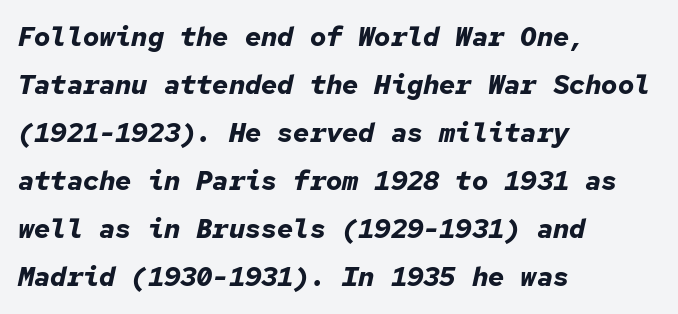
The image shows 27 px bold type, italic (leaning right); set left-aligned, line spacing 1.78x, normal letter spacing, not underlined.
